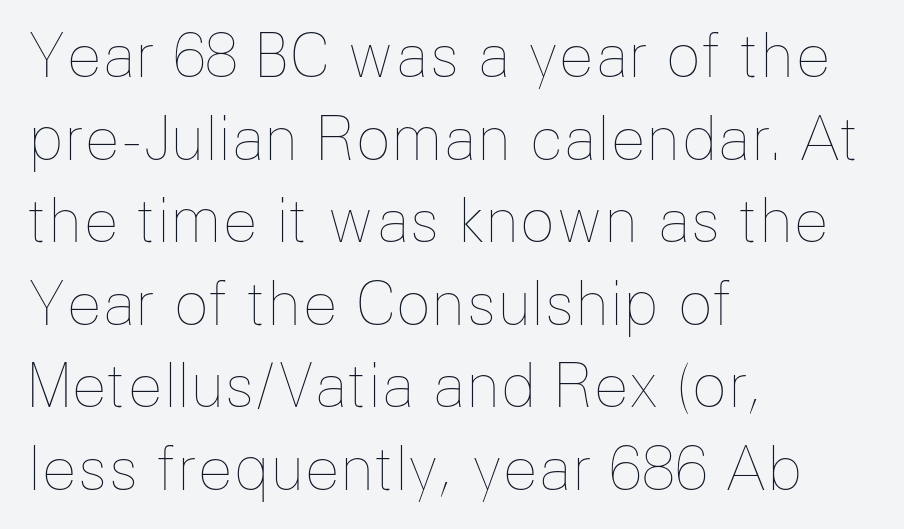
A clean baseline with only descenders dipping below it. Students, note that the glyphs here touch the page at normal intervals. Ascenders rise straight up at ninety degrees. In CSS terms this would be text-align: left. The rendering uses natural spacing where letterforms have individual widths.
